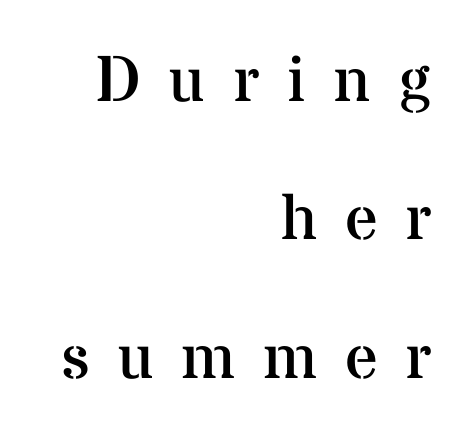
The image shows 65 px regular-weight serif type, upright; set right-aligned, loose line spacing (2.13x), unusually wide letter spacing (+0.42 em), not underlined; medium stroke contrast and a medium x-height.
